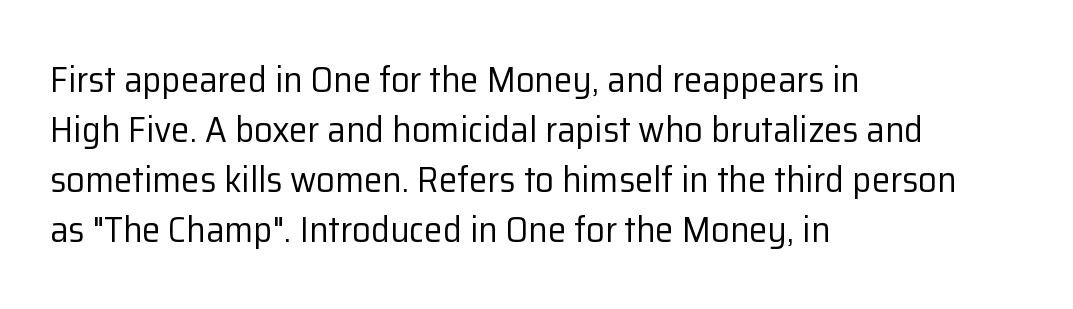
Q: Is the text bold? A: No.
Q: Is the text italic (slanted)? A: No, it is upright.
Q: Is the typeface a serif or a sans-serif typeface? A: Sans-serif.
Q: Is the text underlined? A: No.
Q: How is the paragraph aligned? A: Left-aligned.
Q: Is the spacing between letters normal or unusually wide? A: Normal.
Q: Is the spacing between lines tight, normal or loose? A: Normal.
Q: Width (condensed, normal, or wide)? A: Normal.
Q: Stroke contrast? A: Low.
Q: x-height? A: Medium.
Q: Monospaced? A: No.
